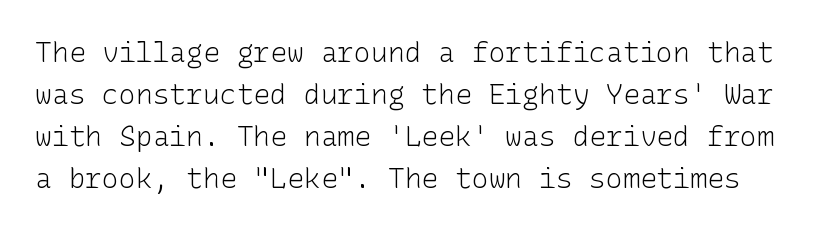
{"serif": "no", "italic": "no", "bold": "no", "weight": "light", "width": "normal", "stroke_contrast": "low", "x_height": "medium", "underline": "no", "line_spacing": "normal", "line_spacing_ratio": 1.5, "letter_spacing": "normal", "letter_spacing_em": 0.0, "glyph_px": 28}
